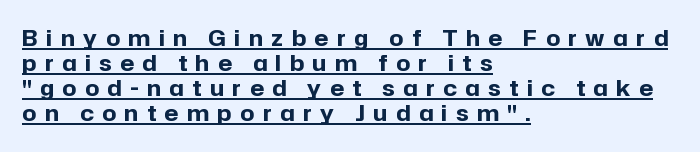
How are the letters spaced? Widely, with obvious added tracking. Rendered with straight, roman letterforms. The sample's only ornament is a line tracing under the words. The rendering anchors every line to the left-hand side. Line spacing here is tight. The rendering uses a bold face; every stroke is thick and dark.
